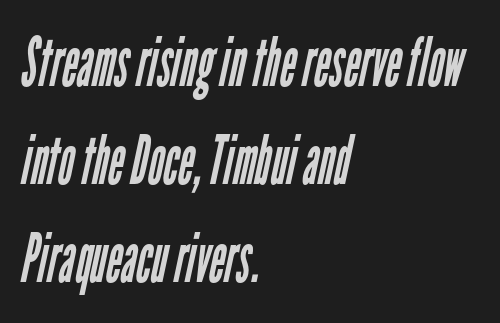
Q: Is the text bold? A: No.
Q: Is the typeface a serif or a sans-serif typeface? A: Sans-serif.
Q: Is the text underlined? A: No.
Q: How is the paragraph aligned? A: Left-aligned.
Q: Is the spacing between letters normal or unusually wide? A: Normal.
Q: Is the spacing between lines tight, normal or loose? A: Normal.
Q: Width (condensed, normal, or wide)? A: Condensed.
Q: Stroke contrast? A: Low.
Q: x-height? A: Medium.
Q: Monospaced? A: No.
